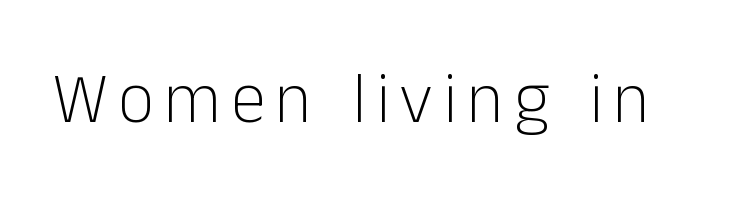
Q: Is the text bold? A: No.
Q: Is the text italic (slanted)? A: No, it is upright.
Q: Is the typeface a serif or a sans-serif typeface? A: Sans-serif.
Q: Is the text underlined? A: No.
Q: Width (condensed, normal, or wide)? A: Normal.
Q: Stroke contrast? A: Low.
Q: x-height? A: Medium.
Q: Monospaced? A: No.
